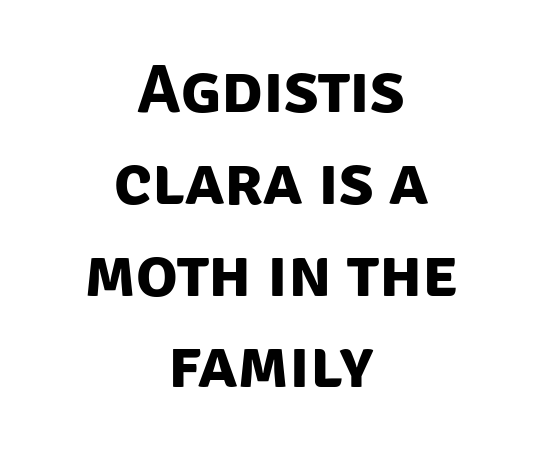
{"serif": "no", "bold": "yes", "weight": "bold", "width": "normal", "stroke_contrast": "low", "x_height": "large", "monospaced": "no", "underline": "no", "align": "center", "line_spacing": "normal", "line_spacing_ratio": 1.33, "letter_spacing": "normal", "letter_spacing_em": 0.0, "glyph_px": 69}
